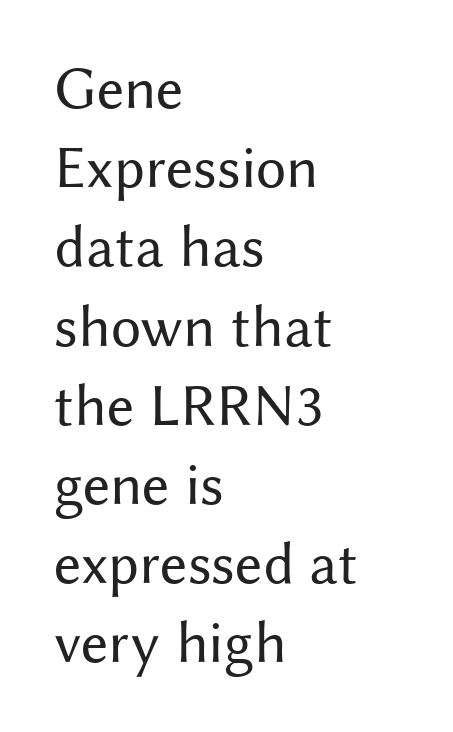
{"serif": "no", "italic": "no", "bold": "no", "weight": "regular", "width": "normal", "stroke_contrast": "medium", "x_height": "medium", "monospaced": "no", "underline": "no", "align": "left", "line_spacing": "normal", "line_spacing_ratio": 1.32, "letter_spacing": "normal", "letter_spacing_em": 0.0, "glyph_px": 60}
